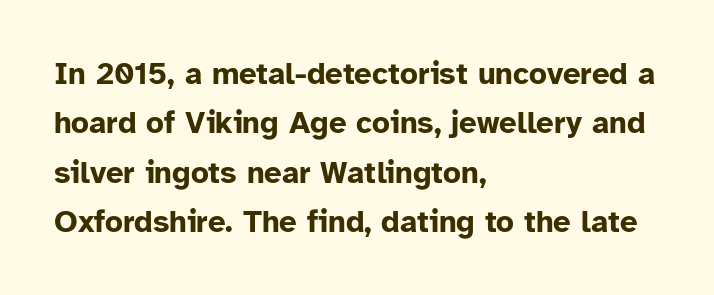
Emphasis by weight is at full strength: bold. The specimen reads as upright at a glance. Short note: letters normally spaced. The rendering uses natural spacing where letterforms have individual widths.
